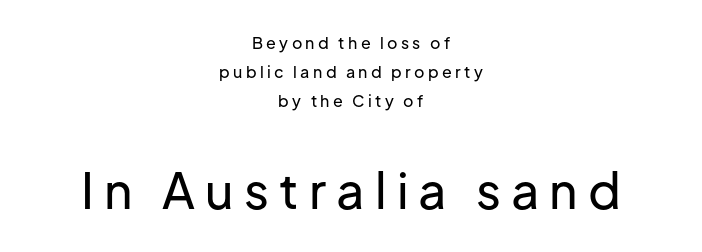
The image shows 49 px sans-serif type, upright; set centered, line spacing 1.8x, unusually wide letter spacing (+0.21 em), not underlined; the second (bottom) block is 3.06x larger; low stroke contrast and a medium x-height.
